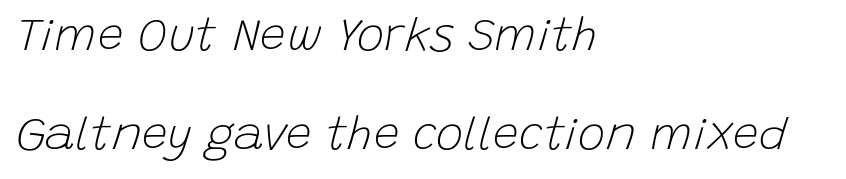
The image shows 46 px light type, italic (leaning right); set left-aligned, loose line spacing (2.16x), normal letter spacing, not underlined; low stroke contrast and a large x-height.
